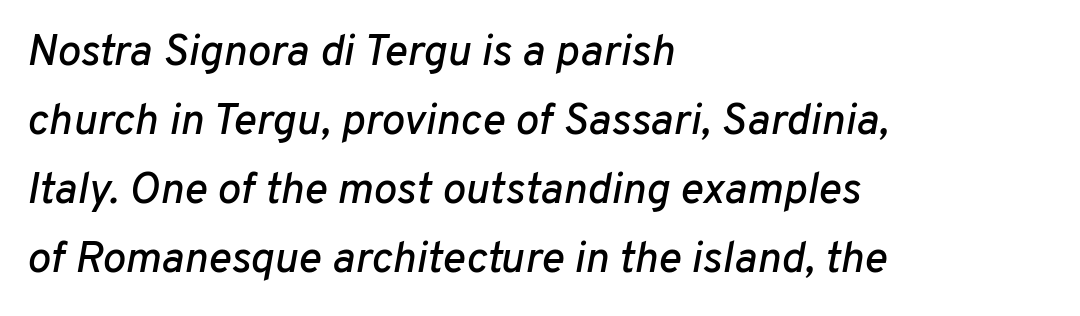
The image shows 44 px text type, italic (leaning right); set left-aligned, normal line spacing (1.57x), normal letter spacing, not underlined; low stroke contrast and a medium x-height.
